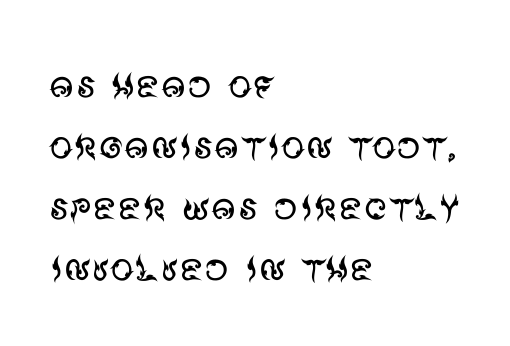
Q: Is the text bold? A: No.
Q: Is the text italic (slanted)? A: No, it is upright.
Q: Is the typeface a serif or a sans-serif typeface? A: Sans-serif.
Q: Is the text underlined? A: No.
Q: How is the paragraph aligned? A: Left-aligned.
Q: Is the spacing between letters normal or unusually wide? A: Normal.
Q: Is the spacing between lines tight, normal or loose? A: Normal.
Q: Width (condensed, normal, or wide)? A: Normal.
Q: Stroke contrast? A: Medium.
Q: x-height? A: Large.
Q: Monospaced? A: No.
